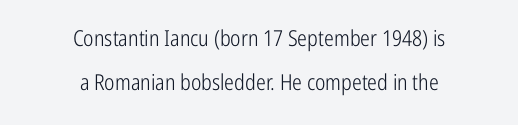
{"italic": "no", "bold": "no", "underline": "no", "align": "center", "line_spacing": "loose", "line_spacing_ratio": 2.0, "letter_spacing": "normal", "letter_spacing_em": 0.0, "glyph_px": 22}
